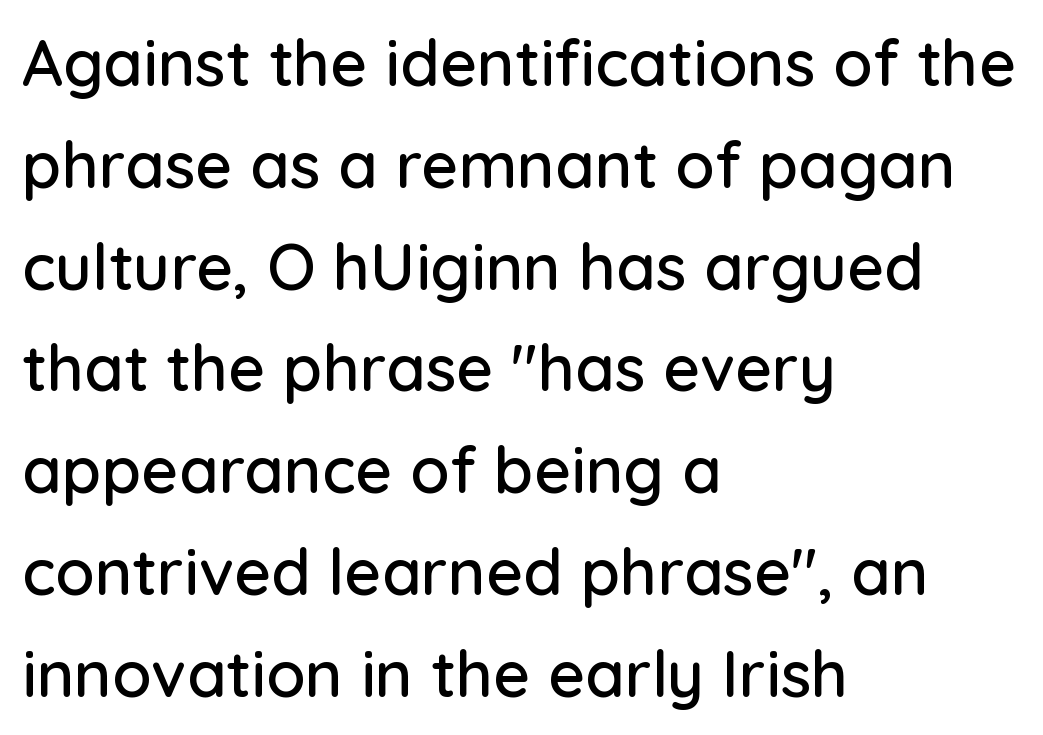
Q: Is the text italic (slanted)? A: No, it is upright.
Q: Is the typeface a serif or a sans-serif typeface? A: Sans-serif.
Q: Is the text underlined? A: No.
Q: How is the paragraph aligned? A: Left-aligned.
Q: Is the spacing between letters normal or unusually wide? A: Normal.
Q: Is the spacing between lines tight, normal or loose? A: Normal.
Q: Width (condensed, normal, or wide)? A: Normal.
Q: Stroke contrast? A: Low.
Q: x-height? A: Medium.
Q: Monospaced? A: No.
